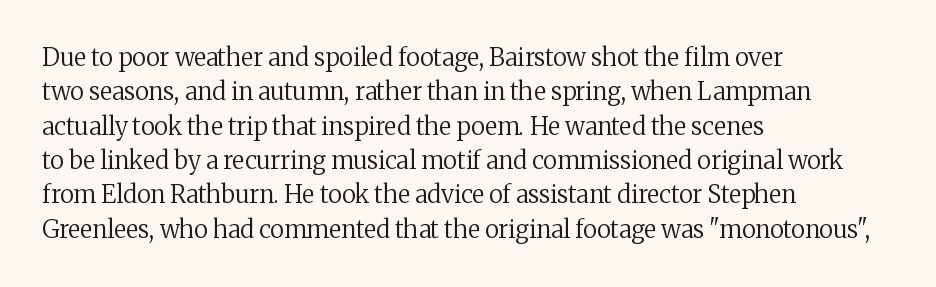
Q: Is the text bold? A: No.
Q: Is the text italic (slanted)? A: No, it is upright.
Q: Is the text underlined? A: No.
Q: How is the paragraph aligned? A: Left-aligned.
Q: Is the spacing between letters normal or unusually wide? A: Normal.
Q: Is the spacing between lines tight, normal or loose? A: Normal.
